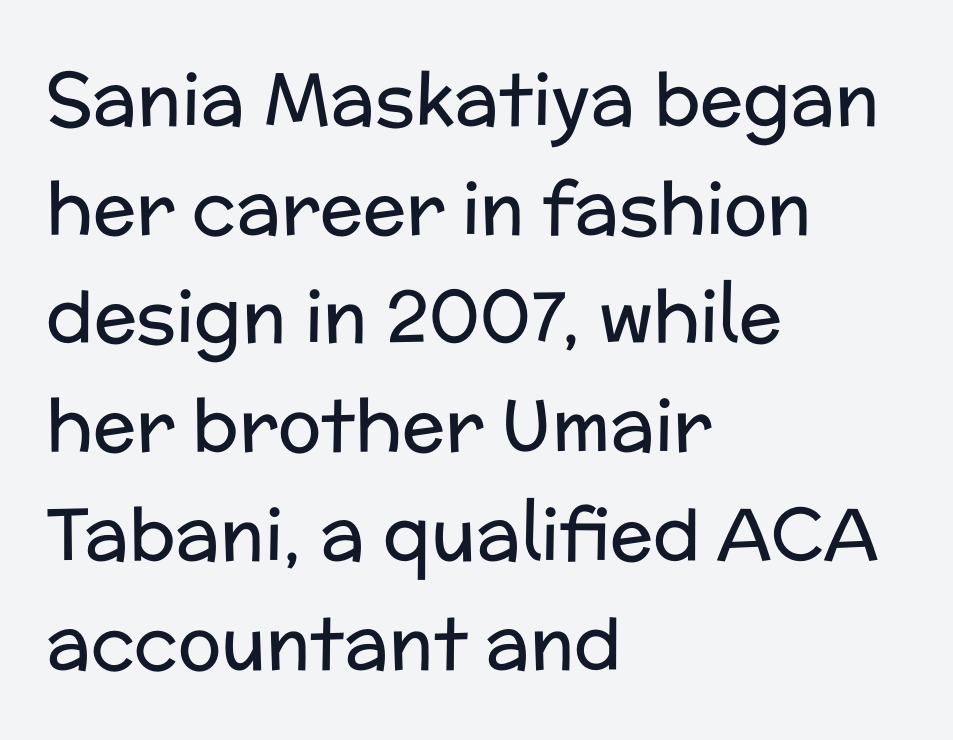
Students, note that the glyphs here touch the page at normal intervals. Stems here are at most as thick as an everyday book face. Character widths vary here, with narrow letters taking less room than wide ones. Rule under the text: the space is simply empty. Rows of type keep a routine distance in the vertical direction. Notice how the stems are strictly vertical — no italics here.
